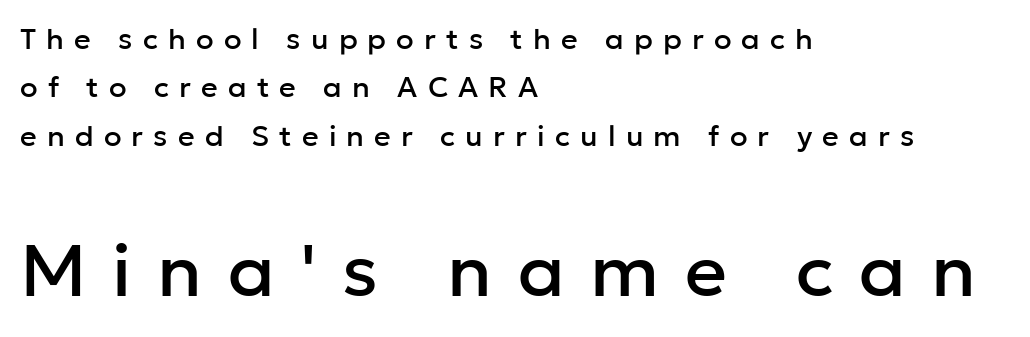
Q: Is the text italic (slanted)? A: No, it is upright.
Q: Is the typeface a serif or a sans-serif typeface? A: Sans-serif.
Q: Is the text underlined? A: No.
Q: How is the paragraph aligned? A: Left-aligned.
Q: Is the spacing between letters normal or unusually wide? A: Unusually wide.
Q: Is the spacing between lines tight, normal or loose? A: Normal.
Q: Which block of text is set in a larger size, the first (top) or the second (bottom)? A: The second (bottom) one.
Q: Width (condensed, normal, or wide)? A: Normal.
Q: Stroke contrast? A: Low.
Q: x-height? A: Medium.
Q: Monospaced? A: No.
